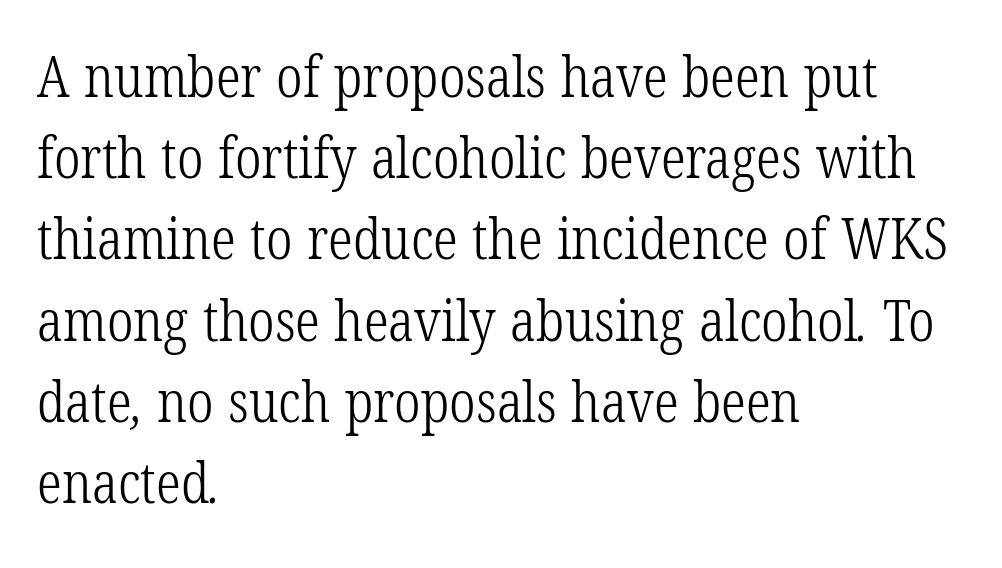
{"serif": "yes", "bold": "no", "weight": "light", "width": "condensed", "stroke_contrast": "low", "x_height": "medium", "monospaced": "no", "underline": "no", "align": "left", "line_spacing": "normal", "line_spacing_ratio": 1.45, "letter_spacing": "normal", "letter_spacing_em": 0.0, "glyph_px": 56}
